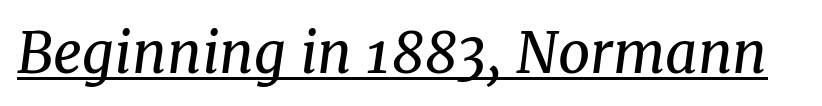
Q: Is the text bold? A: No.
Q: Is the text italic (slanted)? A: Yes, it leans right by about 8 degrees.
Q: Is the typeface a serif or a sans-serif typeface? A: Serif.
Q: Is the text underlined? A: Yes.
Q: Is the spacing between letters normal or unusually wide? A: Normal.
Q: Width (condensed, normal, or wide)? A: Normal.
Q: Stroke contrast? A: Medium.
Q: x-height? A: Medium.
Q: Monospaced? A: No.
